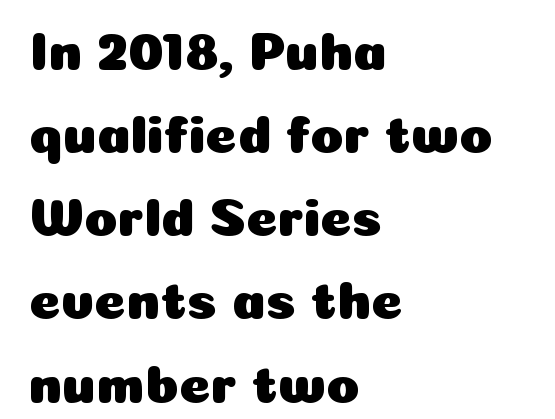
{"serif": "no", "italic": "no", "width": "normal", "stroke_contrast": "low", "x_height": "medium", "monospaced": "no", "underline": "no", "align": "left", "line_spacing": "normal", "line_spacing_ratio": 1.54, "letter_spacing": "normal", "letter_spacing_em": 0.0, "glyph_px": 54}
